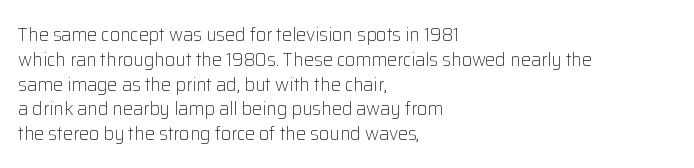
{"italic": "no", "bold": "no", "underline": "no", "align": "left", "line_spacing_ratio": 1.24, "letter_spacing": "normal", "letter_spacing_em": 0.0, "glyph_px": 20}
